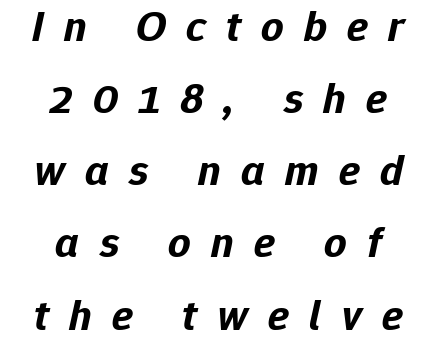
The image shows 44 px bold type, italic (leaning right); set normal line spacing (1.64x), unusually wide letter spacing (+0.46 em), not underlined; low stroke contrast and a medium x-height.
